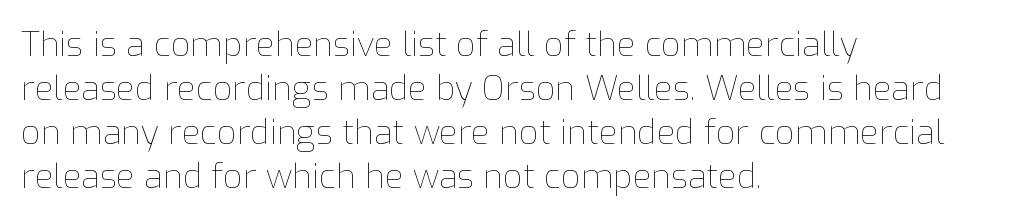
The image shows 34 px thin type, upright; set left-aligned, normal line spacing (1.29x), normal letter spacing, not underlined; low stroke contrast and a medium x-height.
